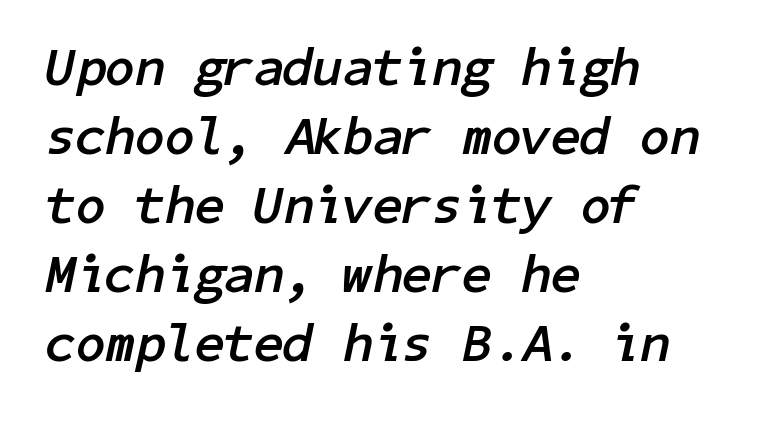
{"italic": "yes", "lean": "right", "slant_degrees": 11, "bold": "yes", "weight": "semibold", "width": "normal", "stroke_contrast": "low", "x_height": "medium", "underline": "no", "align": "left", "line_spacing": "normal", "line_spacing_ratio": 1.28, "letter_spacing": "normal", "letter_spacing_em": 0.0, "glyph_px": 54}
